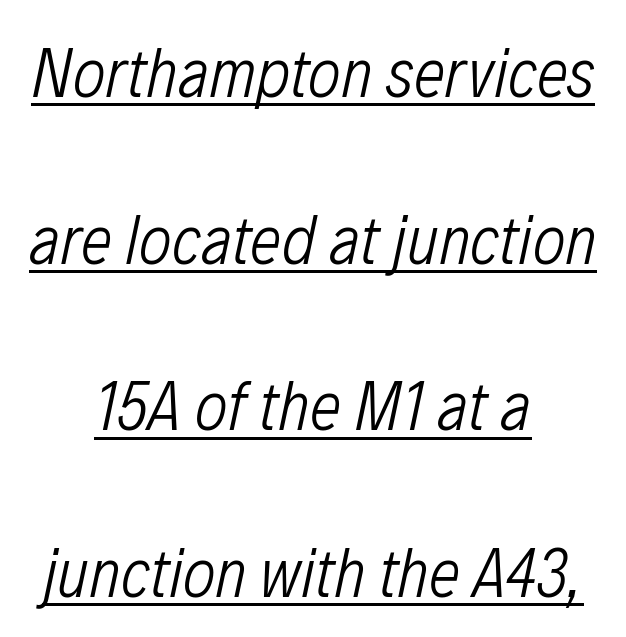
The tracking reads as untouched default to a designer's eye. A baseline rule has been typeset under these characters. These lines stack symmetrically, like a column narrowing and widening about its center. Is the type heavy? It reads as light-to-regular instead.
